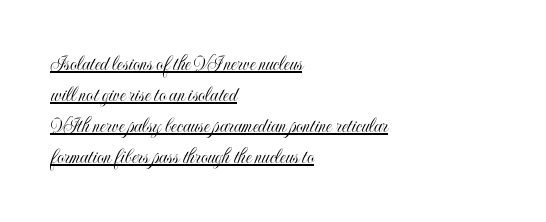
The image shows 22 px text type; set left-aligned, normal line spacing (1.41x), normal letter spacing, underlined.
